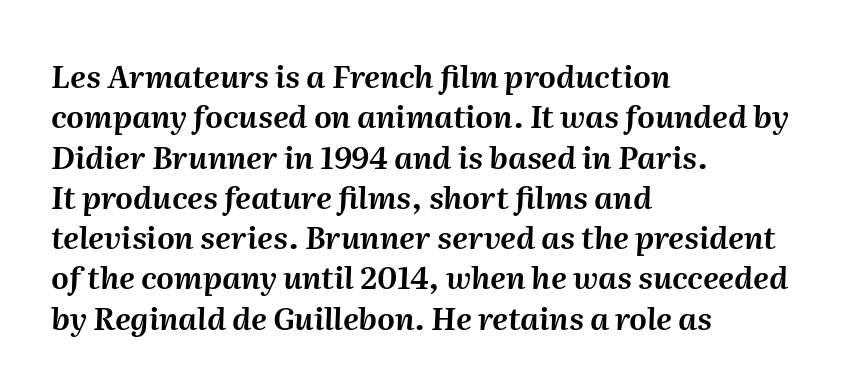
{"italic": "yes", "lean": "right", "slant_degrees": 2, "width": "normal", "stroke_contrast": "medium", "x_height": "medium", "monospaced": "no", "underline": "no", "align": "left", "line_spacing": "normal", "line_spacing_ratio": 1.3, "letter_spacing": "normal", "letter_spacing_em": 0.0, "glyph_px": 31}
